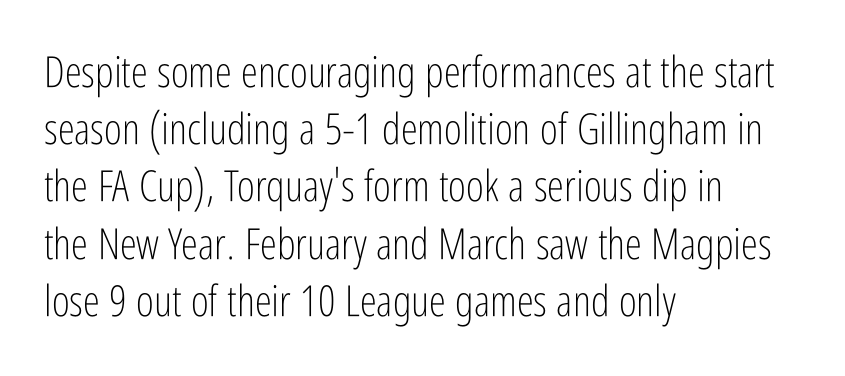
The image shows 43 px light, condensed sans-serif type, upright; set left-aligned, normal line spacing (1.33x), normal letter spacing, not underlined; low stroke contrast and a medium x-height.
